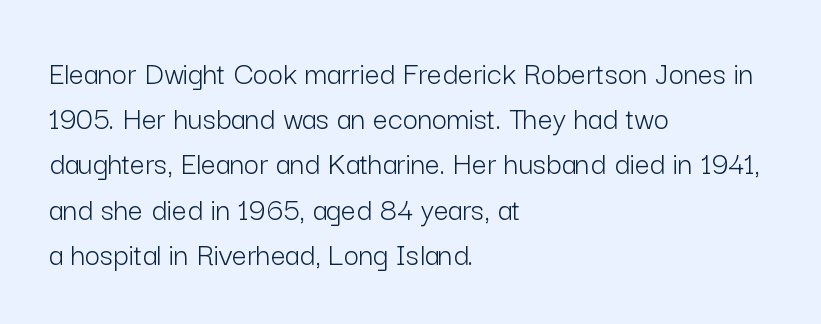
The image shows 33 px light sans-serif type, upright; set left-aligned, normal line spacing (1.37x), normal letter spacing, not underlined; low stroke contrast and a medium x-height.
